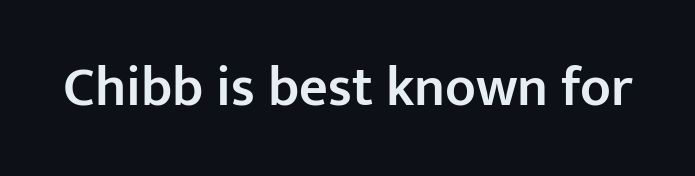
You can tell from the bare stems that sans-serif type was used. Caption: standard tracking, unaltered. Is this a fixed-width face? No — the glyphs have proportional, varying widths. Strokes here are thickened, but only to semibold level.
